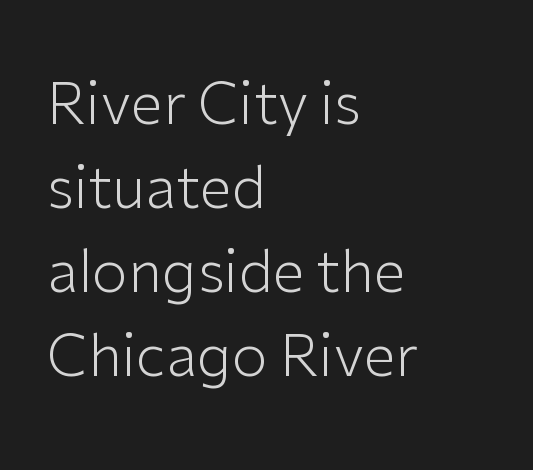
The lettering stays uniformly vertical, giving the passage a roman look. Tracking value appears to be zero — textbook default spacing. The font is comparable to plain body text, perhaps lighter. This sample has the flowing, uneven cadence of proportional lettering.
